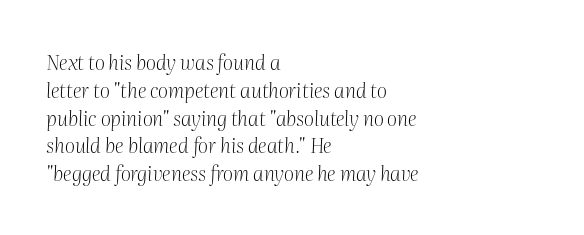
The image shows 20 px text type, italic (leaning right); set left-aligned, normal line spacing (1.39x), normal letter spacing, not underlined.
